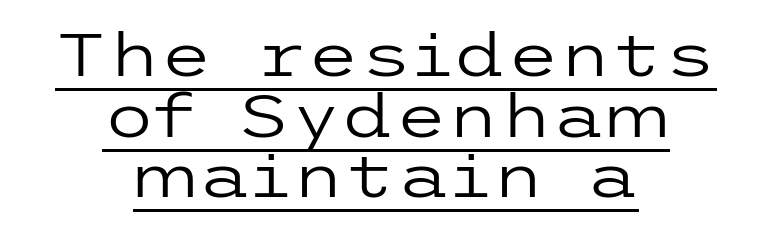
{"serif": "no", "italic": "no", "bold": "no", "weight": "regular", "width": "wide", "stroke_contrast": "low", "x_height": "medium", "underline": "yes", "align": "center", "line_spacing": "tight", "line_spacing_ratio": 1.01, "letter_spacing": "normal", "letter_spacing_em": 0.0, "glyph_px": 60}
